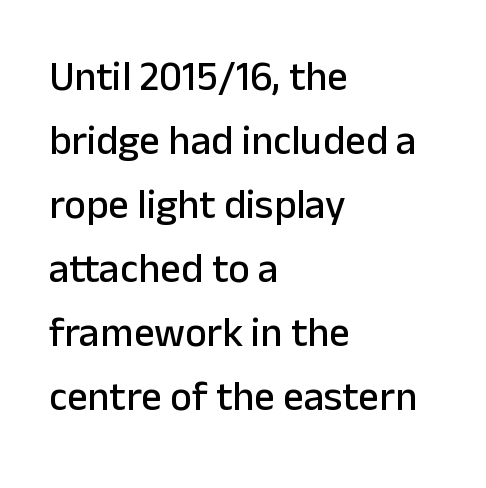
{"serif": "no", "italic": "no", "width": "normal", "stroke_contrast": "low", "x_height": "medium", "monospaced": "no", "underline": "no", "align": "left", "line_spacing": "normal", "line_spacing_ratio": 1.56, "letter_spacing": "normal", "letter_spacing_em": 0.0, "glyph_px": 41}
